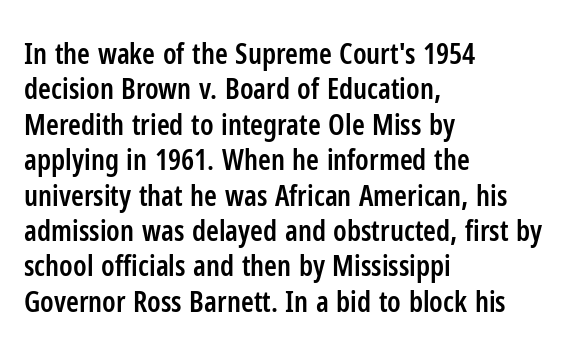
The image shows 29 px semibold, condensed sans-serif type, upright; set left-aligned, line spacing 1.22x, normal letter spacing, not underlined; low stroke contrast and a medium x-height.
